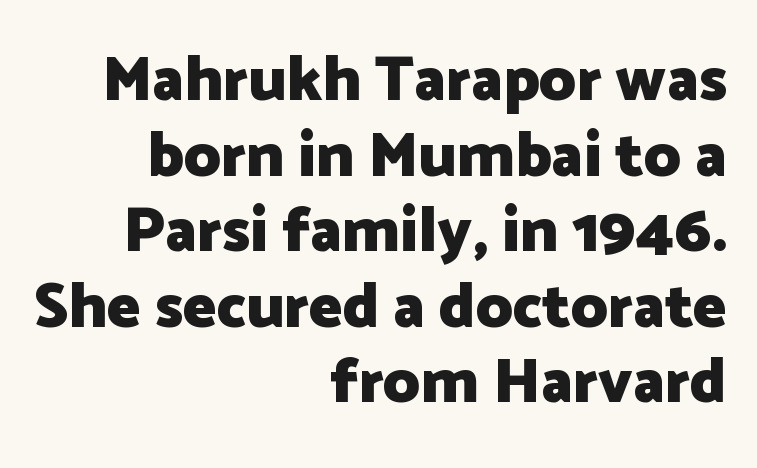
Q: Is the text bold? A: Yes.
Q: Is the text italic (slanted)? A: No, it is upright.
Q: Is the typeface a serif or a sans-serif typeface? A: Sans-serif.
Q: Is the text underlined? A: No.
Q: How is the paragraph aligned? A: Right-aligned.
Q: Is the spacing between letters normal or unusually wide? A: Normal.
Q: Width (condensed, normal, or wide)? A: Normal.
Q: Stroke contrast? A: Low.
Q: x-height? A: Medium.
Q: Monospaced? A: No.
